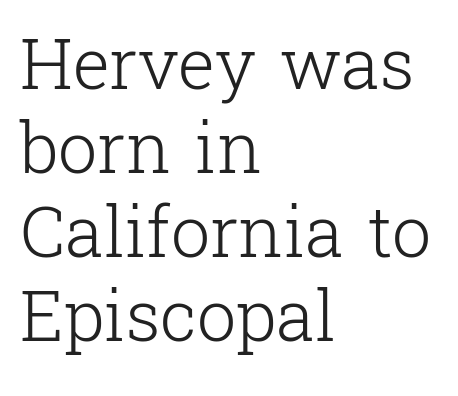
The image shows 70 px light serif type, upright; set left-aligned, line spacing 1.2x, normal letter spacing, not underlined; low stroke contrast and a medium x-height.
